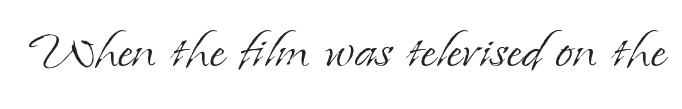
The image shows 65 px light serif type; set normal letter spacing, not underlined; low stroke contrast and a small x-height.
